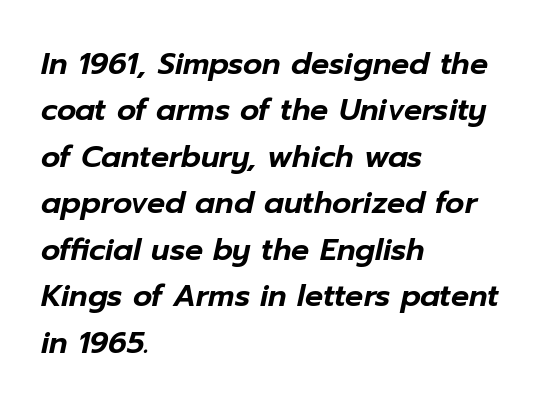
The image shows 30 px text type, italic (leaning right); set left-aligned, normal line spacing (1.55x), normal letter spacing, not underlined; low stroke contrast and a medium x-height.
